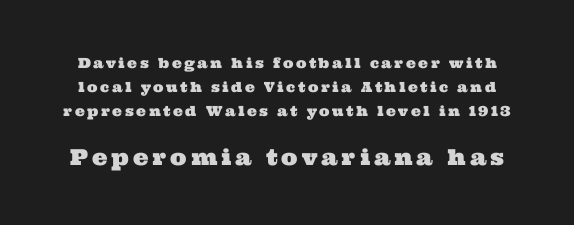
The image shows 22 px text type; set normal line spacing (1.7x), not underlined; the second (bottom) block is 1.57x larger.
